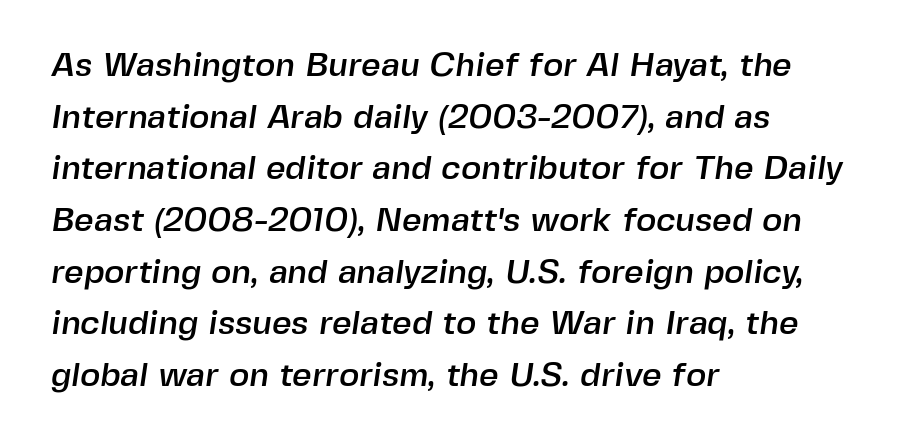
{"serif": "no", "width": "normal", "x_height": "medium", "monospaced": "no", "underline": "no", "align": "left", "line_spacing": "normal", "line_spacing_ratio": 1.52, "letter_spacing": "normal", "letter_spacing_em": 0.0, "glyph_px": 34}
